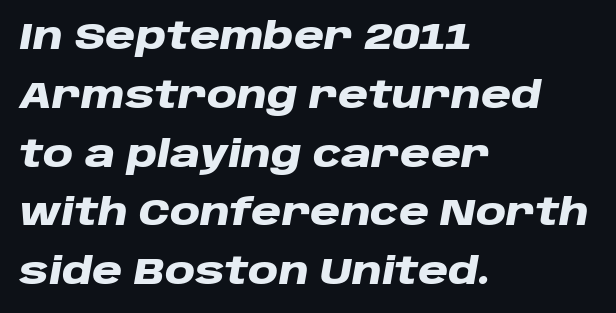
{"italic": "yes", "lean": "right", "slant_degrees": 10, "bold": "yes", "weight": "heavy", "width": "wide", "stroke_contrast": "low", "x_height": "large", "monospaced": "no", "underline": "no", "align": "left", "line_spacing": "normal", "line_spacing_ratio": 1.59, "letter_spacing": "normal", "letter_spacing_em": 0.0, "glyph_px": 37}
